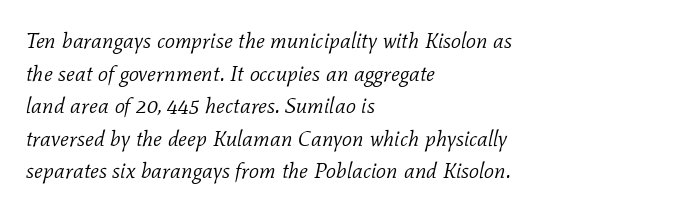
Q: Is the text bold? A: No.
Q: Is the text italic (slanted)? A: Yes, it leans right by about 11 degrees.
Q: Is the text underlined? A: No.
Q: How is the paragraph aligned? A: Left-aligned.
Q: Is the spacing between letters normal or unusually wide? A: Normal.
Q: Is the spacing between lines tight, normal or loose? A: Normal.
